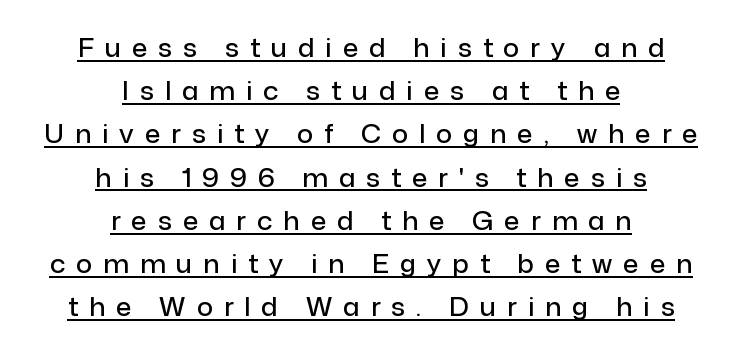
{"italic": "no", "bold": "semi", "underline": "yes", "align": "center", "line_spacing_ratio": 1.73, "letter_spacing": "wide", "letter_spacing_em": 0.45, "glyph_px": 25}
